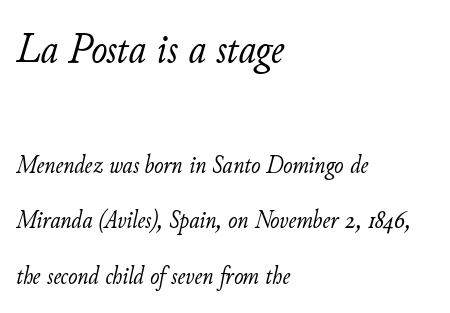
The image shows 43 px light type, italic (leaning right); set left-aligned, loose line spacing (2.22x), normal letter spacing, not underlined; the first (top) block is 1.72x larger; low stroke contrast and a small x-height.
